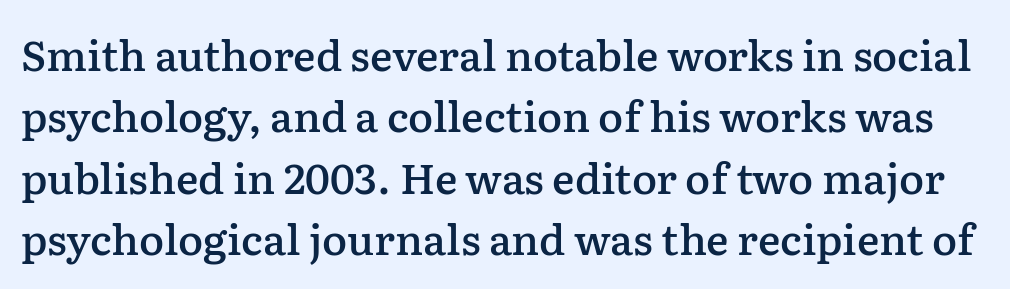
Q: Is the text bold? A: Semi-bold.
Q: Is the text italic (slanted)? A: No, it is upright.
Q: Is the typeface a serif or a sans-serif typeface? A: Serif.
Q: Is the text underlined? A: No.
Q: Is the spacing between letters normal or unusually wide? A: Normal.
Q: Is the spacing between lines tight, normal or loose? A: Normal.
Q: Width (condensed, normal, or wide)? A: Normal.
Q: Stroke contrast? A: Low.
Q: x-height? A: Medium.
Q: Monospaced? A: No.
